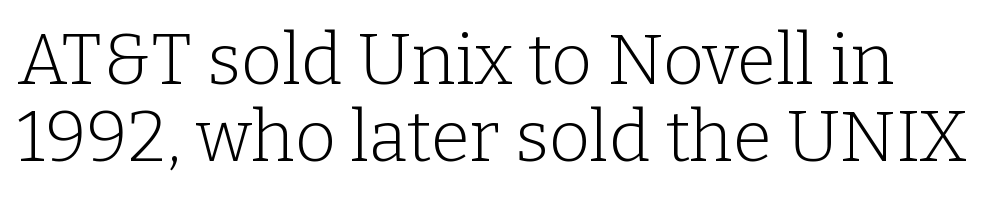
{"serif": "yes", "italic": "no", "bold": "no", "weight": "light", "width": "normal", "stroke_contrast": "low", "x_height": "medium", "monospaced": "no", "underline": "no", "line_spacing": "tight", "line_spacing_ratio": 1.09, "letter_spacing": "normal", "letter_spacing_em": 0.0, "glyph_px": 71}
